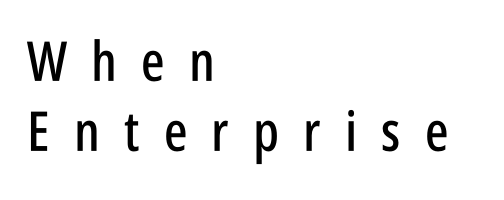
The image shows 55 px condensed sans-serif type, upright; set left-aligned, normal line spacing (1.27x), unusually wide letter spacing (+0.44 em), not underlined; low stroke contrast and a large x-height.
